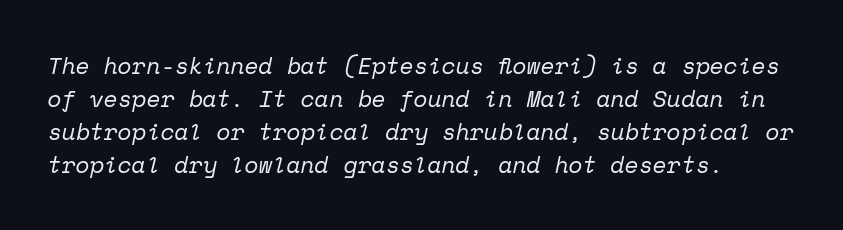
The image shows 23 px text type, italic (leaning right); set normal line spacing (1.43x), normal letter spacing, not underlined.
